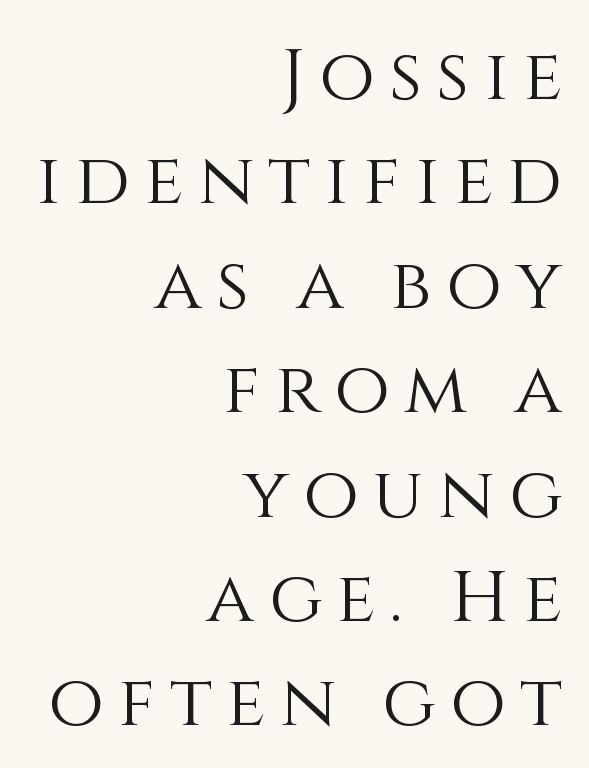
The image shows 72 px light type, upright; set right-aligned, normal line spacing (1.45x), unusually wide letter spacing (+0.2 em), not underlined; medium stroke contrast and a large x-height.
